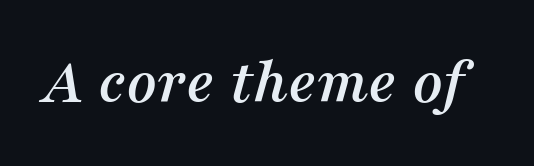
Q: Is the text italic (slanted)? A: Yes, it leans right by about 16 degrees.
Q: Is the typeface a serif or a sans-serif typeface? A: Serif.
Q: Is the text underlined? A: No.
Q: Is the spacing between letters normal or unusually wide? A: Normal.
Q: Width (condensed, normal, or wide)? A: Normal.
Q: Stroke contrast? A: Medium.
Q: x-height? A: Medium.
Q: Monospaced? A: No.
